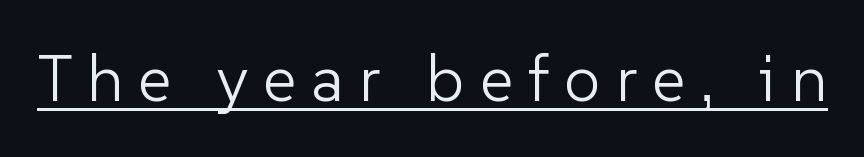
Weight class: somewhere from thin through regular. In terms of posture, this sample is upright. Note the varied advance widths — an 'i' is clearly narrower than an 'm'. The glyphs in this specimen are sans serif.
